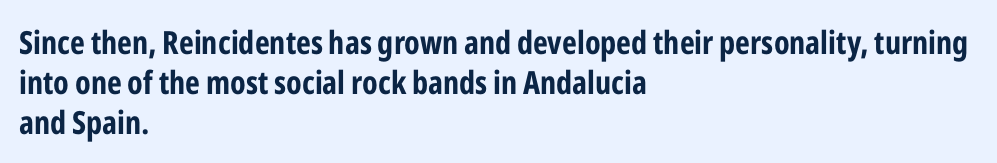
A typesetter would call this zero additional tracking. Compared with typical paragraphs, the rows here are spaced about the same. Nothing sits at the stroke ends, so this counts as sans-serif. Do the characters align in a grid? No, the font is proportional.
